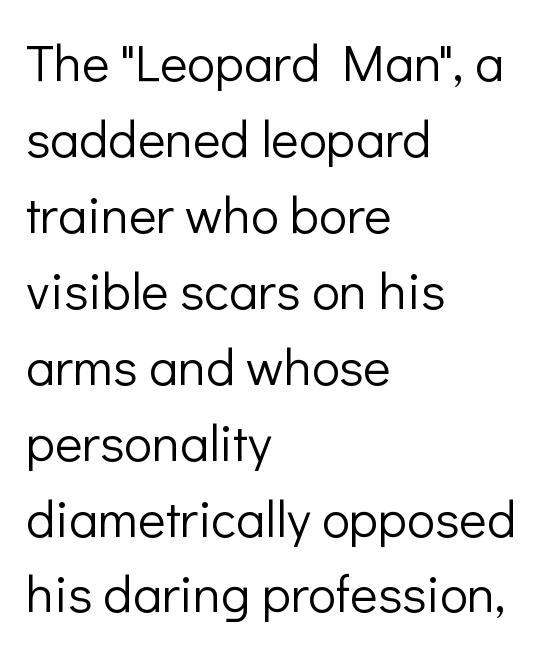
The typeface chosen for these lines omits serifs. No word sits above an underline. Do the characters align in a grid? No, the font is proportional. The block of text has a typical density, with ordinary space between rows.
